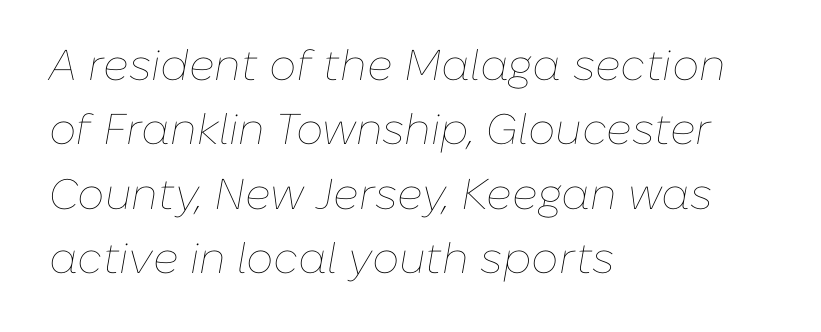
The image shows 43 px thin type, italic (leaning right); set left-aligned, normal line spacing (1.5x), normal letter spacing, not underlined; low stroke contrast and a medium x-height.
